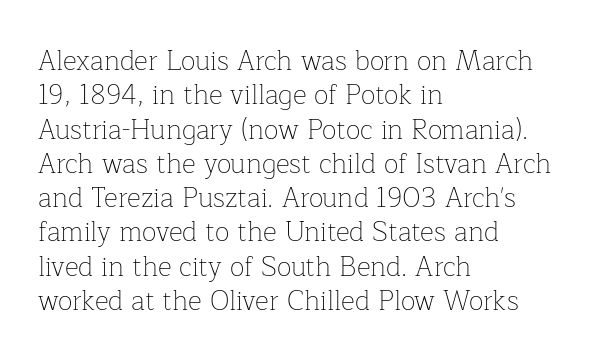
{"italic": "no", "bold": "no", "underline": "no", "align": "left", "line_spacing": "normal", "line_spacing_ratio": 1.27, "letter_spacing": "normal", "letter_spacing_em": 0.0, "glyph_px": 27}
